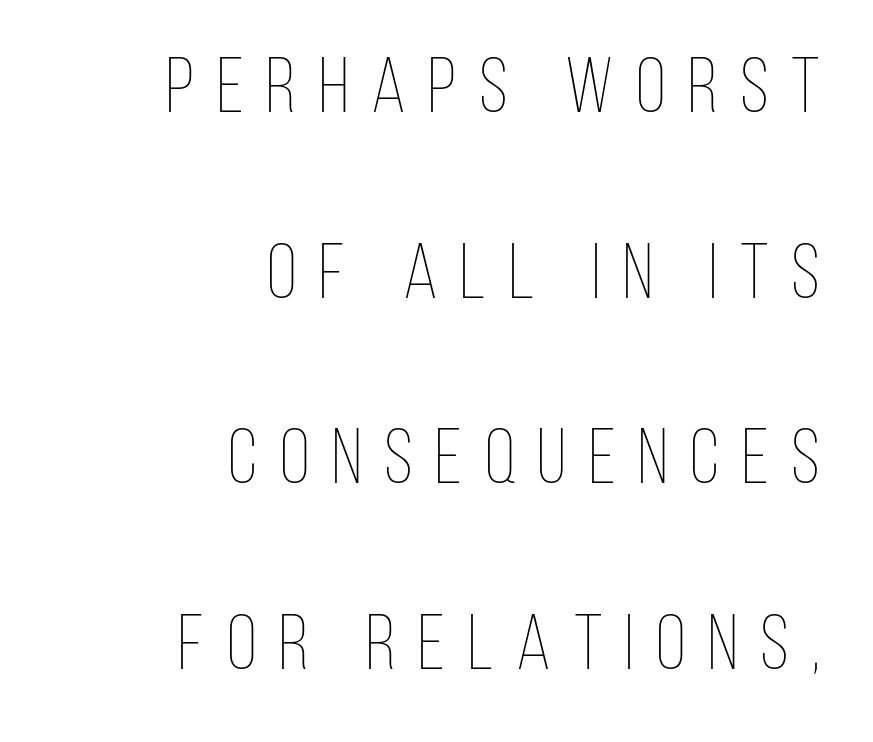
Q: Is the text bold? A: No.
Q: Is the text italic (slanted)? A: No, it is upright.
Q: Is the text underlined? A: No.
Q: How is the paragraph aligned? A: Right-aligned.
Q: Is the spacing between letters normal or unusually wide? A: Unusually wide.
Q: Is the spacing between lines tight, normal or loose? A: Loose.
Q: Width (condensed, normal, or wide)? A: Condensed.
Q: Stroke contrast? A: Low.
Q: x-height? A: Large.
Q: Monospaced? A: No.
